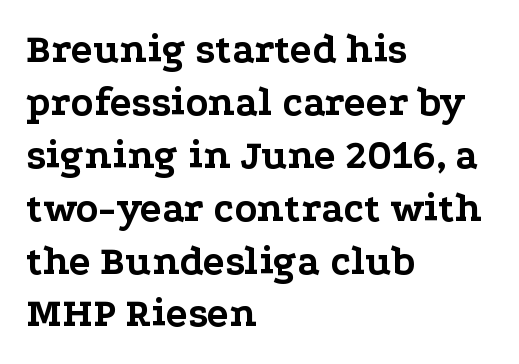
Each new line begins a customary step beneath the previous one. How are the letters spaced? Ordinarily, with no added tracking. Thick stems and heavy bowls — unmistakably bold. To sum up the face: it has serifs.
